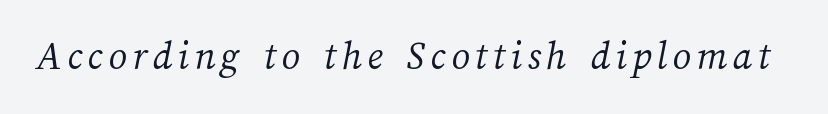
{"bold": "no", "weight": "light", "width": "normal", "stroke_contrast": "medium", "x_height": "medium", "monospaced": "no", "underline": "no", "glyph_px": 41}
